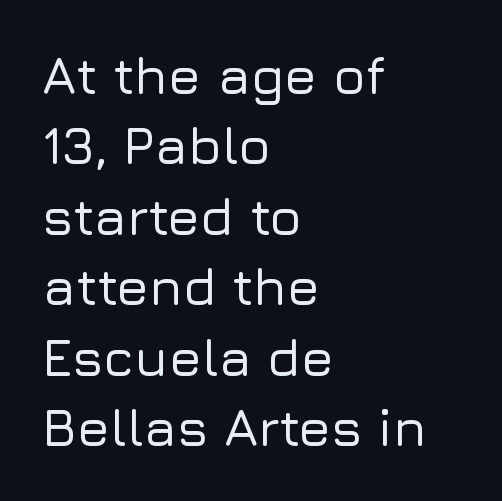
{"serif": "no", "italic": "no", "width": "normal", "stroke_contrast": "low", "x_height": "medium", "monospaced": "no", "underline": "no", "align": "left", "line_spacing": "normal", "line_spacing_ratio": 1.33, "letter_spacing": "normal", "letter_spacing_em": 0.0, "glyph_px": 53}
